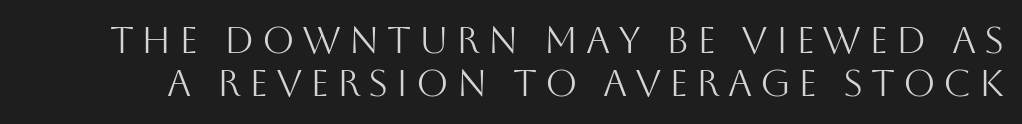
{"serif": "no", "italic": "no", "bold": "no", "weight": "light", "width": "normal", "stroke_contrast": "medium", "x_height": "large", "monospaced": "no", "underline": "no", "line_spacing_ratio": 1.17, "letter_spacing": "wide", "letter_spacing_em": 0.21, "glyph_px": 37}
